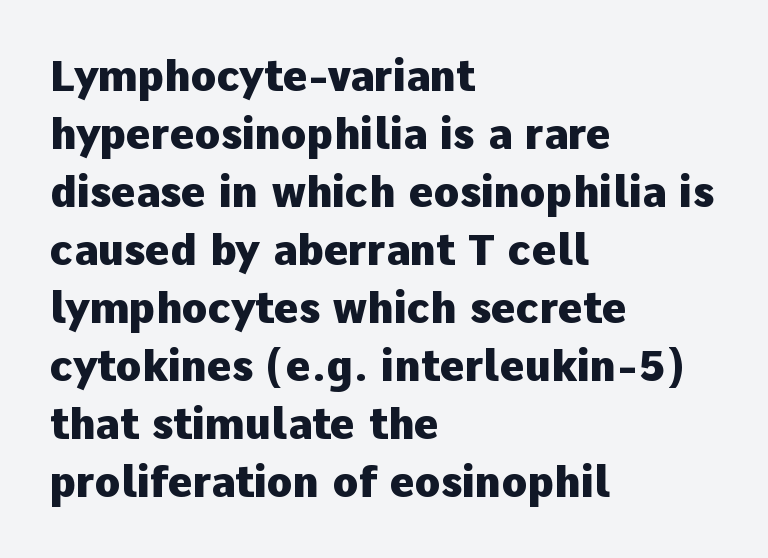
{"serif": "no", "italic": "no", "bold": "yes", "weight": "heavy", "width": "normal", "stroke_contrast": "low", "x_height": "medium", "monospaced": "no", "underline": "no", "align": "left", "line_spacing": "normal", "line_spacing_ratio": 1.38, "letter_spacing": "normal", "letter_spacing_em": 0.0, "glyph_px": 42}
